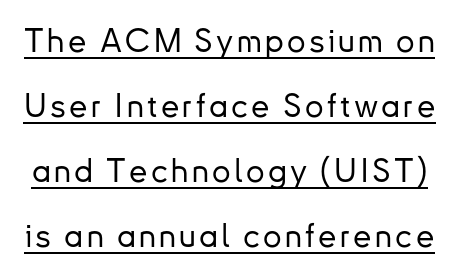
Q: Is the text italic (slanted)? A: No, it is upright.
Q: Is the typeface a serif or a sans-serif typeface? A: Sans-serif.
Q: Is the text underlined? A: Yes.
Q: Is the spacing between lines tight, normal or loose? A: Loose.
Q: Width (condensed, normal, or wide)? A: Normal.
Q: Stroke contrast? A: Low.
Q: x-height? A: Small.
Q: Monospaced? A: No.
